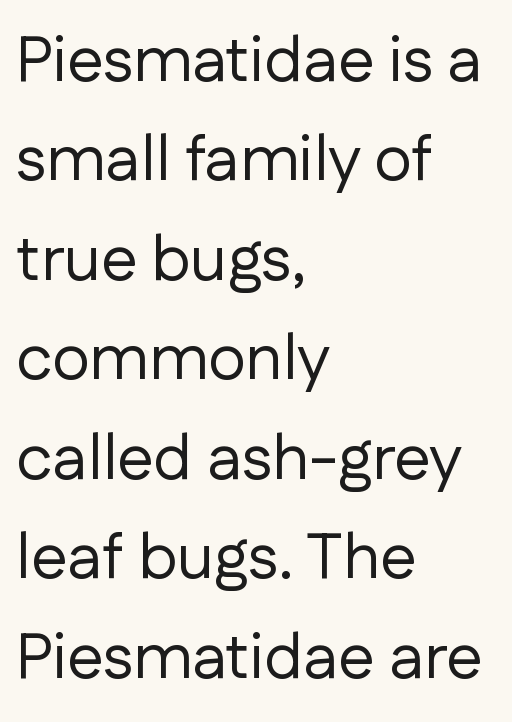
The cut favours lightness, reaching ordinary text weight at its darkest. These lines are set flush left with a ragged right edge. The typeface chosen for these lines omits serifs. The type is set solid horizontally, with unmodified tracking.
